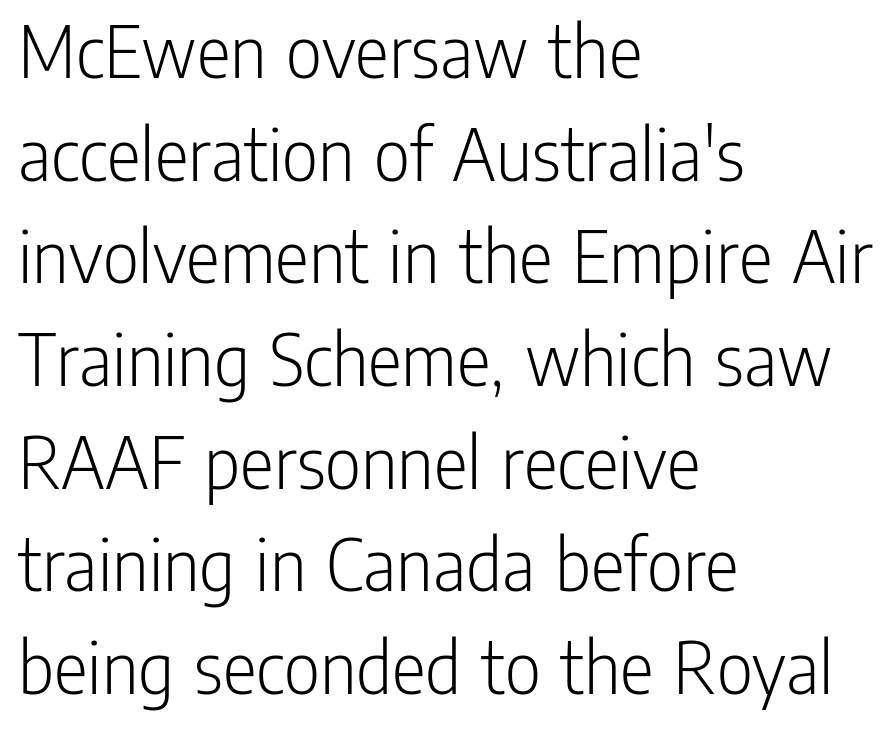
Each letter keeps its own natural width here, so spacing adapts to shape. Lines of text with bare space underneath. This sample keeps an unexceptional amount of space between lines. Tracking here is standard; glyphs follow each other at the usual distance. A classic flush-left, rag-right setting is used for this passage.
